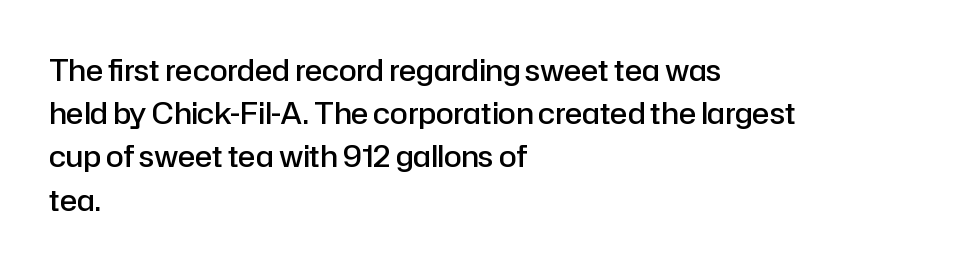
No feet cap the strokes, marking this as sans-serif type. This block has exactly the height ordinary leading produces. Decoration check: the copy has no underline. Think of a printed novel: that variable character pitch is what you see here.
